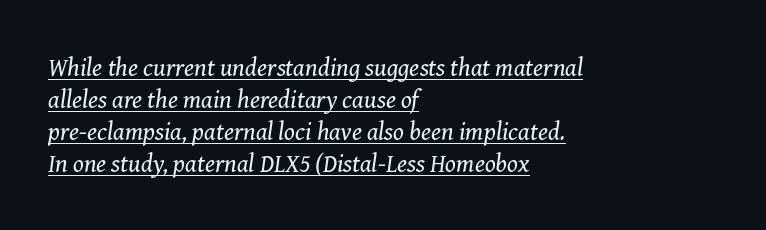
{"italic": "yes", "lean": "right", "slant_degrees": 8, "bold": "no", "underline": "yes", "align": "left", "line_spacing": "normal", "line_spacing_ratio": 1.28, "letter_spacing": "normal", "letter_spacing_em": 0.0, "glyph_px": 25}
